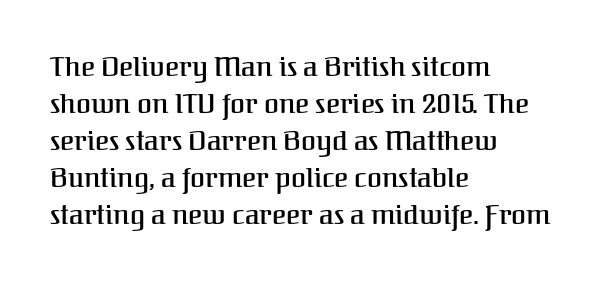
{"italic": "no", "underline": "no", "align": "left", "line_spacing": "normal", "line_spacing_ratio": 1.37, "letter_spacing": "normal", "letter_spacing_em": 0.0, "glyph_px": 27}
